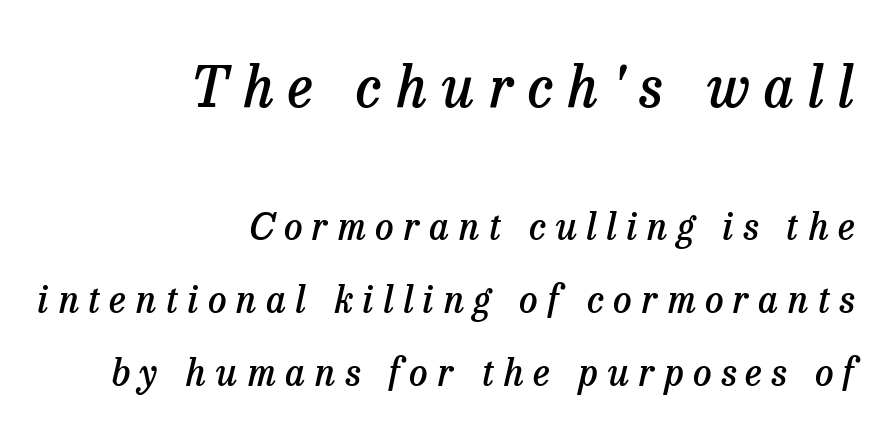
The image shows 56 px semibold serif type, italic (leaning right); set right-aligned, loose line spacing (1.98x), unusually wide letter spacing (+0.26 em), not underlined; the first (top) block is 1.51x larger; low stroke contrast and a medium x-height.
